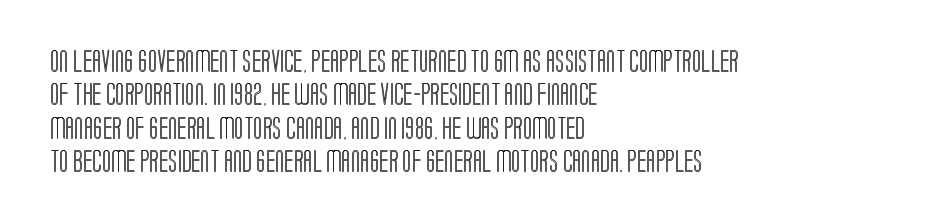
Q: Is the text italic (slanted)? A: No, it is upright.
Q: Is the text underlined? A: No.
Q: How is the paragraph aligned? A: Left-aligned.
Q: Is the spacing between letters normal or unusually wide? A: Normal.
Q: Is the spacing between lines tight, normal or loose? A: Normal.
